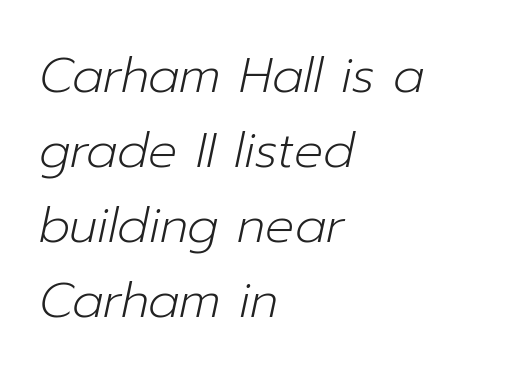
Q: Is the text bold? A: No.
Q: Is the text italic (slanted)? A: Yes, it leans right by about 12 degrees.
Q: Is the text underlined? A: No.
Q: How is the paragraph aligned? A: Left-aligned.
Q: Is the spacing between letters normal or unusually wide? A: Normal.
Q: Is the spacing between lines tight, normal or loose? A: Normal.
Q: Width (condensed, normal, or wide)? A: Normal.
Q: Stroke contrast? A: Low.
Q: x-height? A: Medium.
Q: Monospaced? A: No.
